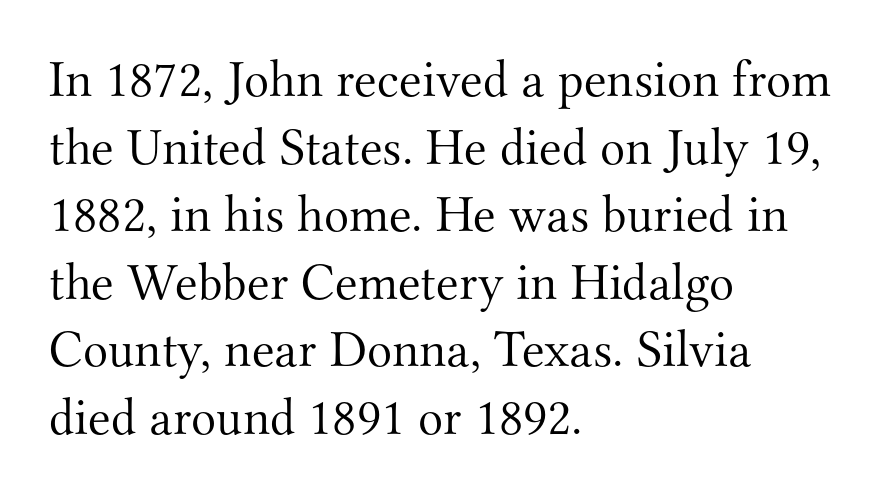
The image shows 52 px light serif type, upright; set left-aligned, normal line spacing (1.3x), normal letter spacing, not underlined; medium stroke contrast and a small x-height.
